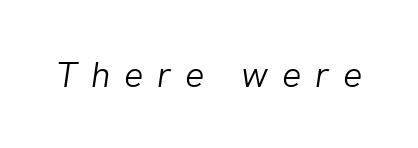
{"italic": "yes", "lean": "right", "slant_degrees": 8, "bold": "no", "weight": "light", "width": "normal", "stroke_contrast": "low", "x_height": "medium", "monospaced": "no", "underline": "no", "letter_spacing": "wide", "letter_spacing_em": 0.38, "glyph_px": 36}
